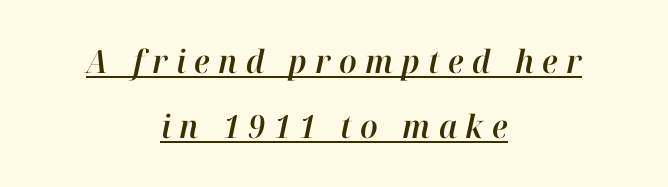
Q: Is the text italic (slanted)? A: Yes, it leans right by about 12 degrees.
Q: Is the text underlined? A: Yes.
Q: How is the paragraph aligned? A: Centered.
Q: Is the spacing between letters normal or unusually wide? A: Unusually wide.
Q: Is the spacing between lines tight, normal or loose? A: Loose.
Q: Width (condensed, normal, or wide)? A: Normal.
Q: Stroke contrast? A: High.
Q: x-height? A: Medium.
Q: Monospaced? A: No.
